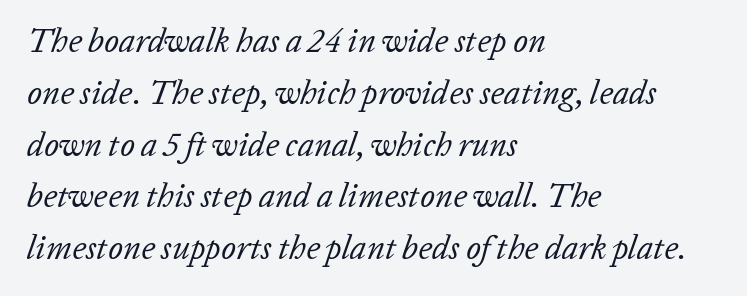
Q: Is the text bold? A: No.
Q: Is the text italic (slanted)? A: Yes, it leans right by about 20 degrees.
Q: Is the text underlined? A: No.
Q: How is the paragraph aligned? A: Left-aligned.
Q: Is the spacing between letters normal or unusually wide? A: Normal.
Q: Is the spacing between lines tight, normal or loose? A: Normal.
Q: Width (condensed, normal, or wide)? A: Normal.
Q: Stroke contrast? A: Low.
Q: x-height? A: Medium.
Q: Monospaced? A: No.
